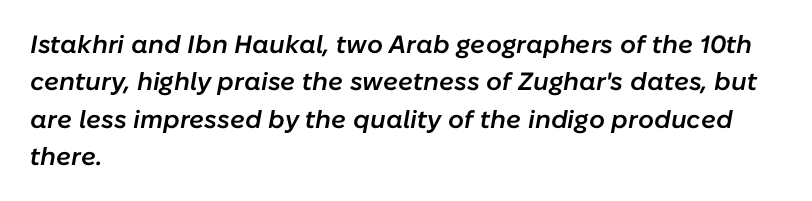
Notice how the stems are inclined rather than vertical — that's the hallmark of italics. Layout note: lines flush left. I'd describe the lettering as semibold — firm but not a full bold. Spacing between characters is what you'd get straight out of the box.
